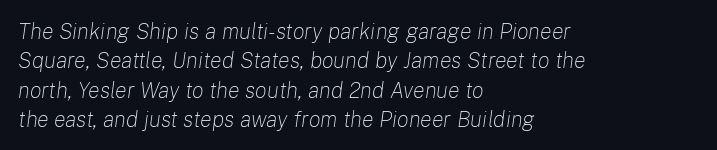
Q: Is the text bold? A: No.
Q: Is the text italic (slanted)? A: Yes, it leans right by about 8 degrees.
Q: Is the text underlined? A: No.
Q: How is the paragraph aligned? A: Left-aligned.
Q: Is the spacing between letters normal or unusually wide? A: Normal.
Q: Is the spacing between lines tight, normal or loose? A: Normal.
